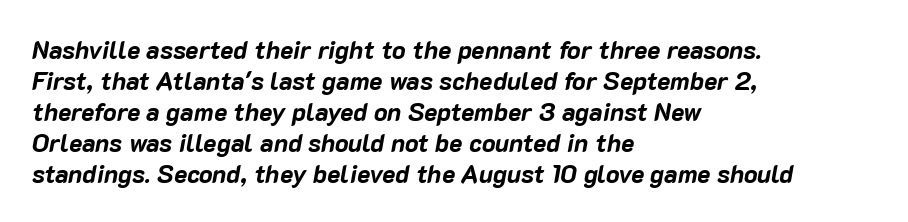
Q: Is the text bold? A: Yes.
Q: Is the text italic (slanted)? A: Yes, it leans right by about 10 degrees.
Q: Is the text underlined? A: No.
Q: How is the paragraph aligned? A: Left-aligned.
Q: Is the spacing between letters normal or unusually wide? A: Normal.
